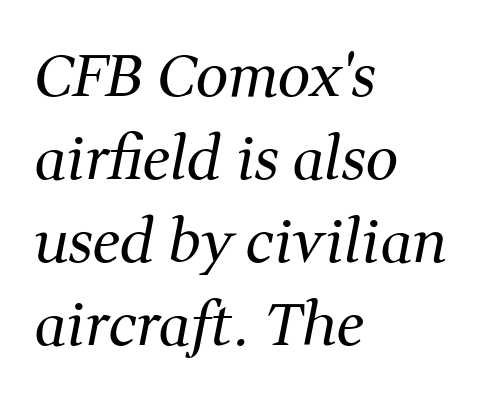
These lines are set flush left with a ragged right edge. Stroke terminals: seriffed. The passage shown leans; its letterforms are oblique. In terms of leading, this rendering sits right in the middle. The passage shown is not bold in any degree.
